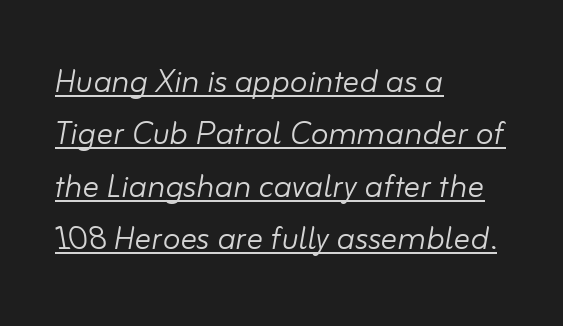
{"italic": "yes", "lean": "right", "slant_degrees": 10, "bold": "no", "weight": "light", "width": "normal", "stroke_contrast": "low", "x_height": "small", "monospaced": "no", "underline": "yes", "align": "left", "line_spacing": "normal", "line_spacing_ratio": 1.28, "letter_spacing": "normal", "letter_spacing_em": 0.0, "glyph_px": 41}
